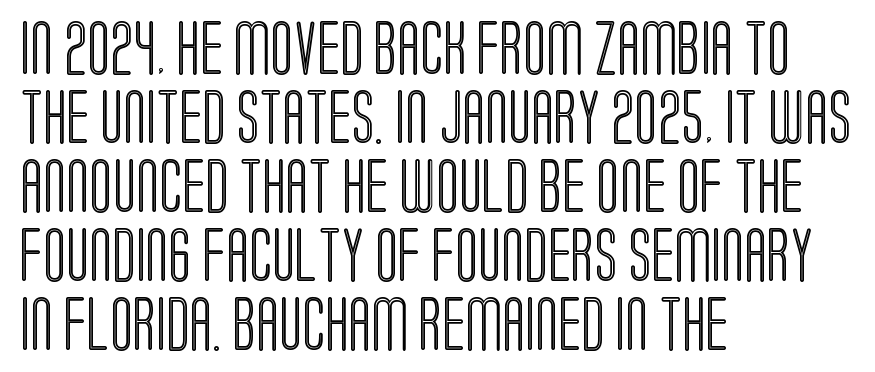
Ordinary non-slanted type is in use. Reading down the column, the eye jumps a familiar distance to each next line. Compared with a centered layout, this one pins lines to the left instead. Words appear dense and cohesive because spacing is normal.
